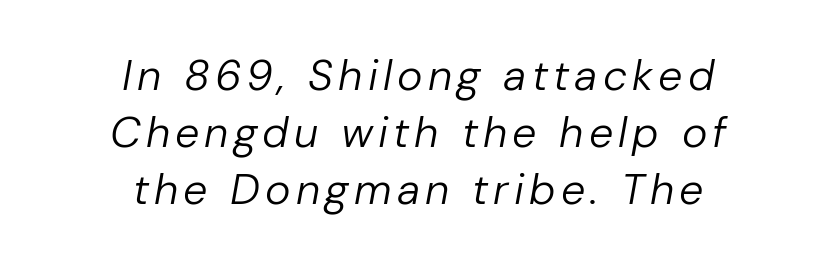
Unmarked baselines from the first word to the last. The rendering positions every line midway between the sides. No letter is thick-stroked: the sample isn't bold. Rows of type keep a routine distance in the vertical direction. The passage shown is typed in a proportional face where columns would drift.
